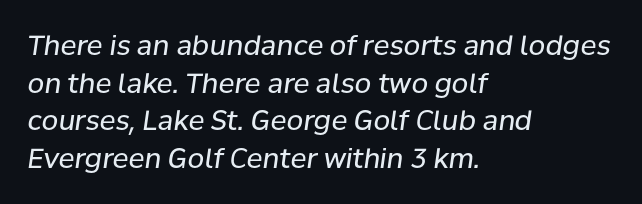
The foot of each line stays bare and open. Typeset ragged right — the left edge is the straight one. The font sits on the lighter half of the weight spectrum, regular included. The text carries the slant typical of an italic or oblique font. Each new line begins a customary step beneath the previous one.
